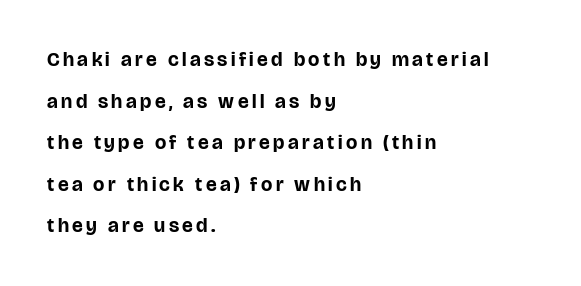
{"italic": "no", "bold": "yes", "underline": "no", "align": "left", "line_spacing": "loose", "line_spacing_ratio": 2.08, "glyph_px": 20}
